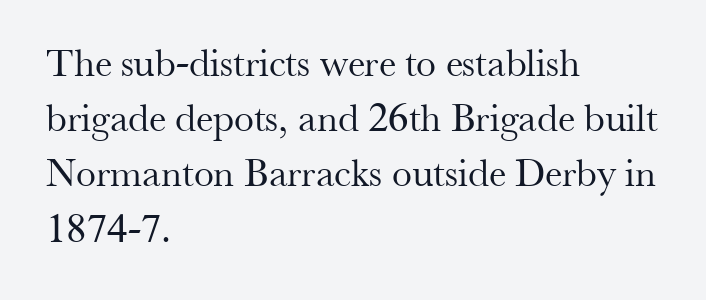
The image shows 40 px regular-weight serif type, upright; set left-aligned, normal line spacing (1.38x), normal letter spacing, not underlined; medium stroke contrast and a small x-height.
